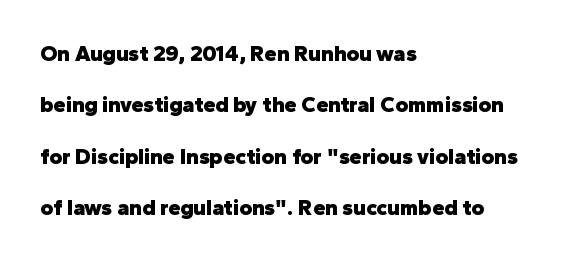
The letters stand upright; this is a roman face. Letter spacing: default. In terms of weight, the rendering is a true, heavy bold. The lines are quadded left. The block of text is sparse from top to bottom, with ample space between rows. Just letters on the line, the space beneath them empty.
